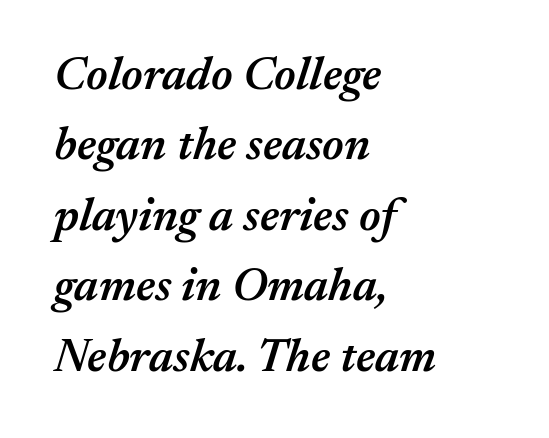
Spacing between characters is what you'd get straight out of the box. Weight check: semibold — heavier than regular, not quite bold. Here the designer chose a conventional face with non-uniform glyph widths. Rule under the text: the space is simply empty. Is the block centered? No — it sits flush against the left margin. Tall strokes in this sample are angled rather than plumb.
